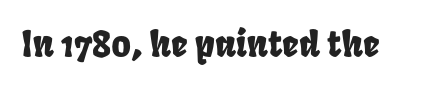
The image shows 36 px condensed type; set normal letter spacing, not underlined; low stroke contrast and a large x-height.
